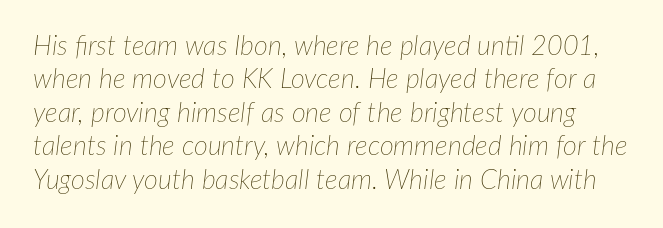
The image shows 27 px text type, italic (leaning right); set line spacing 1.24x, normal letter spacing, not underlined.
